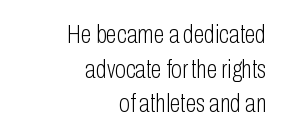
The image shows 25 px text type, upright; set right-aligned, normal line spacing (1.39x), normal letter spacing, not underlined.
